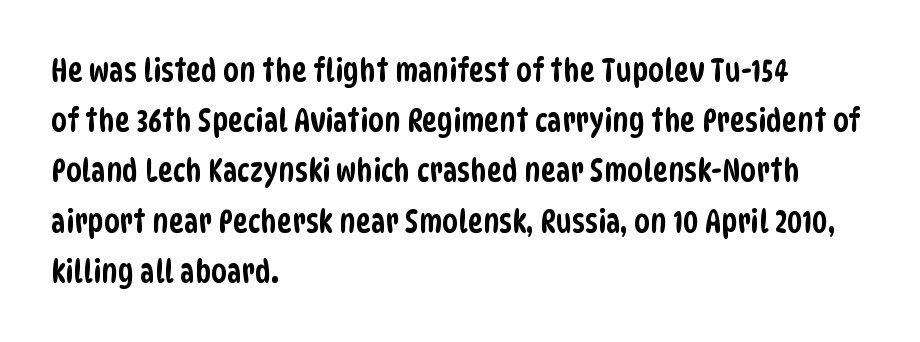
{"serif": "no", "width": "condensed", "stroke_contrast": "low", "x_height": "large", "monospaced": "no", "underline": "no", "align": "left", "line_spacing": "normal", "line_spacing_ratio": 1.57, "letter_spacing": "normal", "letter_spacing_em": 0.0, "glyph_px": 32}
